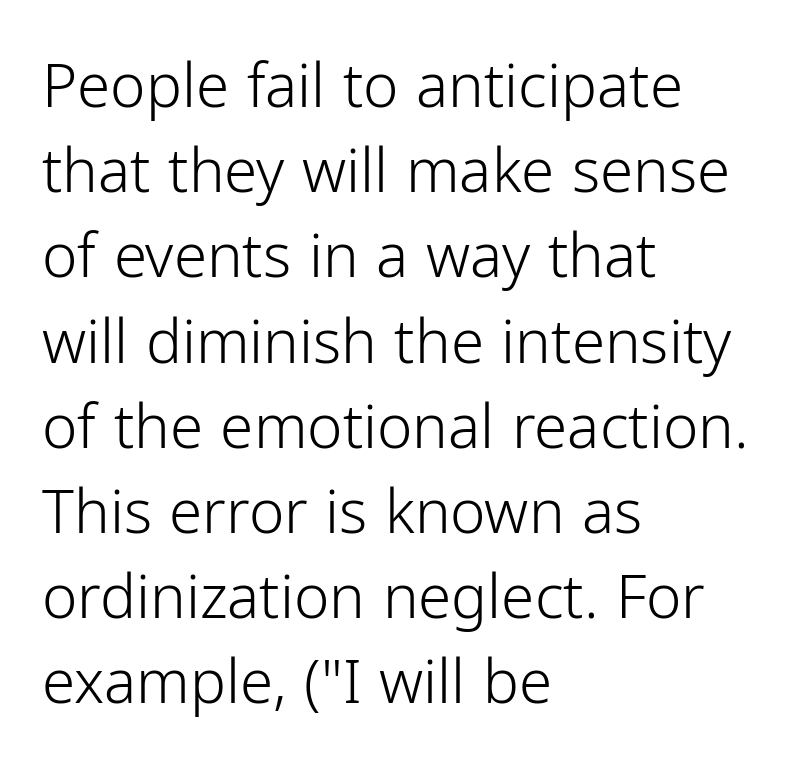
Q: Is the text bold? A: No.
Q: Is the text italic (slanted)? A: No, it is upright.
Q: Is the typeface a serif or a sans-serif typeface? A: Sans-serif.
Q: Is the text underlined? A: No.
Q: How is the paragraph aligned? A: Left-aligned.
Q: Is the spacing between letters normal or unusually wide? A: Normal.
Q: Is the spacing between lines tight, normal or loose? A: Normal.
Q: Width (condensed, normal, or wide)? A: Normal.
Q: Stroke contrast? A: Low.
Q: x-height? A: Medium.
Q: Monospaced? A: No.
